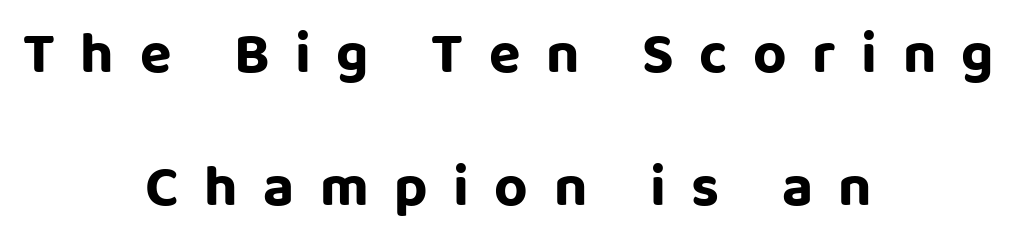
The image shows 58 px sans-serif type, upright; set centered, loose line spacing (2.29x), unusually wide letter spacing (+0.44 em), not underlined; low stroke contrast and a large x-height.
